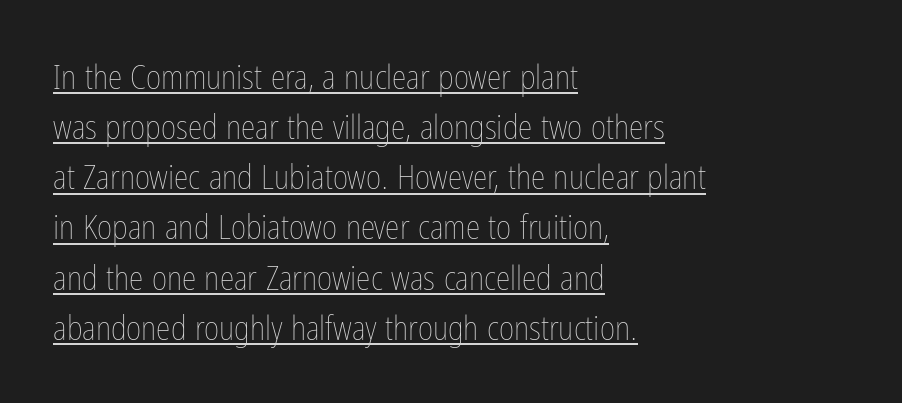
{"italic": "no", "bold": "no", "weight": "thin", "width": "condensed", "stroke_contrast": "low", "x_height": "medium", "monospaced": "no", "underline": "yes", "align": "left", "line_spacing": "normal", "line_spacing_ratio": 1.52, "letter_spacing": "normal", "letter_spacing_em": 0.0, "glyph_px": 33}
